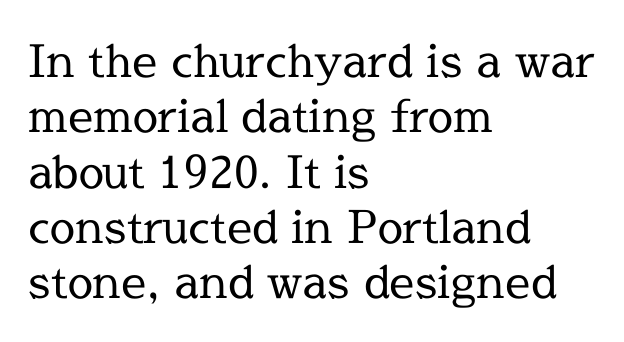
{"serif": "yes", "italic": "no", "bold": "no", "weight": "regular", "width": "normal", "x_height": "medium", "monospaced": "no", "underline": "no", "align": "left", "line_spacing_ratio": 1.23, "letter_spacing": "normal", "letter_spacing_em": 0.0, "glyph_px": 45}
